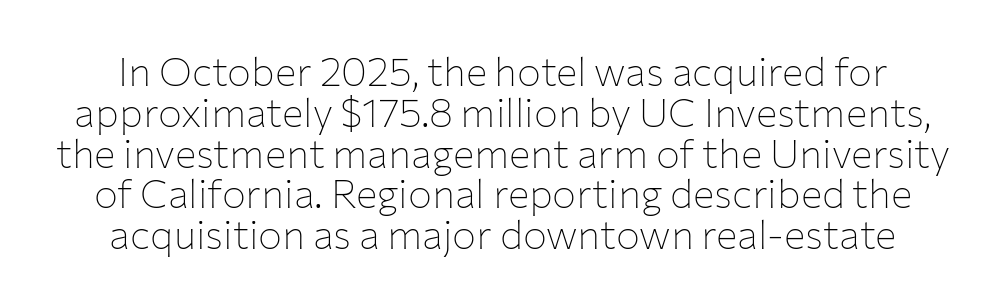
{"serif": "no", "italic": "no", "bold": "no", "weight": "thin", "width": "normal", "stroke_contrast": "low", "x_height": "medium", "monospaced": "no", "underline": "no", "line_spacing": "tight", "line_spacing_ratio": 1.02, "letter_spacing": "normal", "letter_spacing_em": 0.0, "glyph_px": 40}
